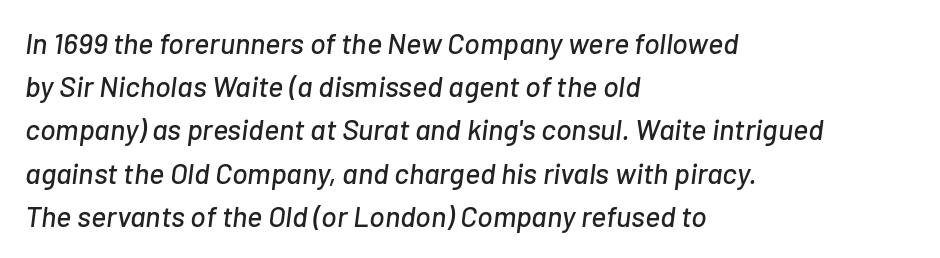
The paragraph has a hard left edge and a soft right edge. No extra tracking has been applied to these lines. Do the characters align in a grid? No, the font is proportional. There's an unmistakable incline to the writing here. Nobody drew a line under any word here.
